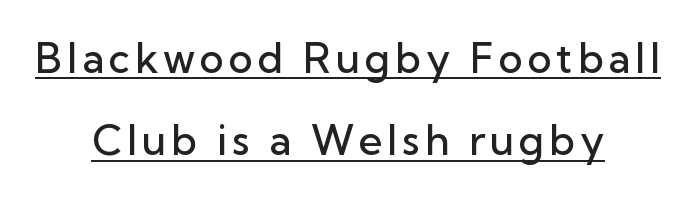
{"serif": "no", "italic": "no", "bold": "semi", "weight": "semibold", "width": "normal", "stroke_contrast": "low", "x_height": "medium", "monospaced": "no", "underline": "yes", "align": "center", "line_spacing": "loose", "line_spacing_ratio": 2.01, "glyph_px": 41}
